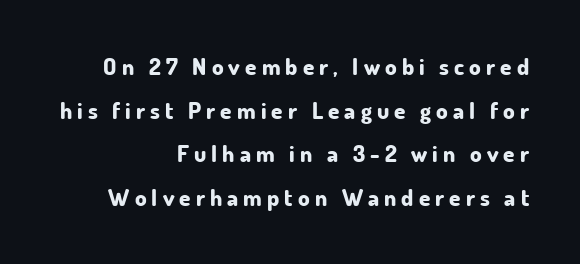
The image shows 23 px bold type, upright; set right-aligned, loose line spacing (1.9x), unusually wide letter spacing (+0.22 em), not underlined.
